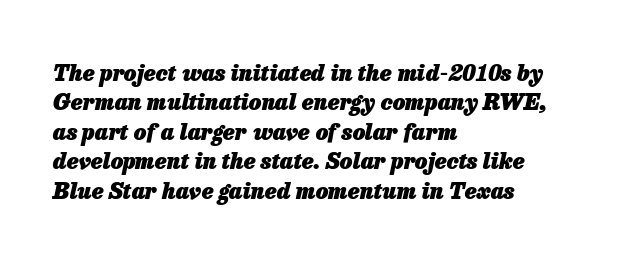
Slanted lettering throughout. The passage shown stacks its lines at a standard gap. This sample is left-justified, so line endings fall wherever the words run out. Summary of weight: heavy, a full bold.
